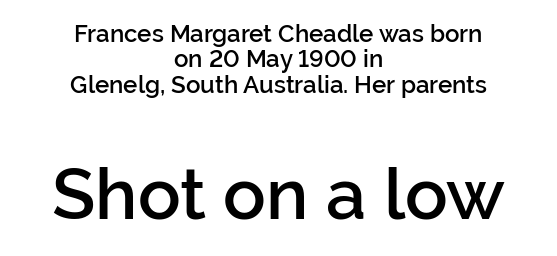
Q: Is the text bold? A: Semi-bold.
Q: Is the text italic (slanted)? A: No, it is upright.
Q: Is the typeface a serif or a sans-serif typeface? A: Sans-serif.
Q: Is the text underlined? A: No.
Q: How is the paragraph aligned? A: Centered.
Q: Is the spacing between letters normal or unusually wide? A: Normal.
Q: Is the spacing between lines tight, normal or loose? A: Tight.
Q: Which block of text is set in a larger size, the first (top) or the second (bottom)? A: The second (bottom) one.
Q: Width (condensed, normal, or wide)? A: Normal.
Q: Stroke contrast? A: Low.
Q: x-height? A: Medium.
Q: Monospaced? A: No.
